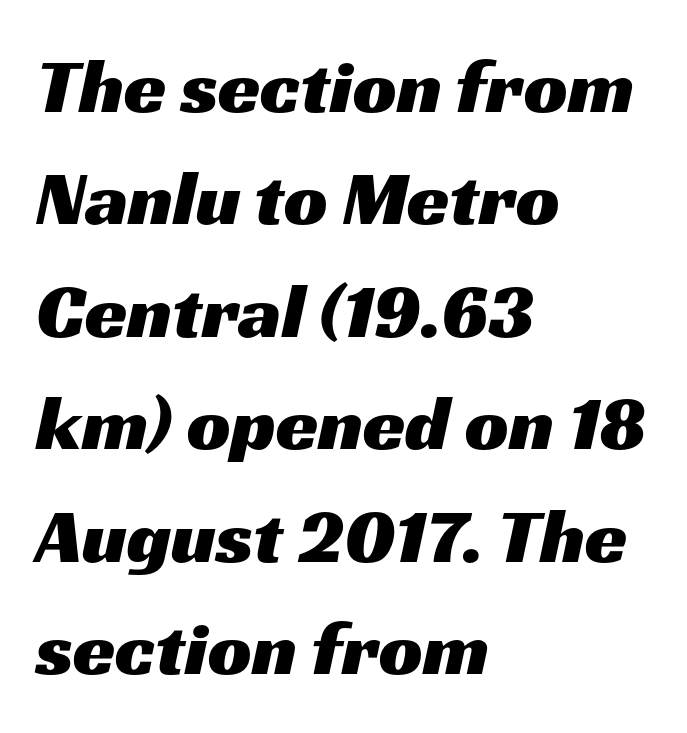
{"serif": "no", "width": "wide", "stroke_contrast": "medium", "x_height": "medium", "monospaced": "no", "underline": "no", "align": "left", "line_spacing": "normal", "line_spacing_ratio": 1.46, "letter_spacing": "normal", "letter_spacing_em": 0.0, "glyph_px": 77}
